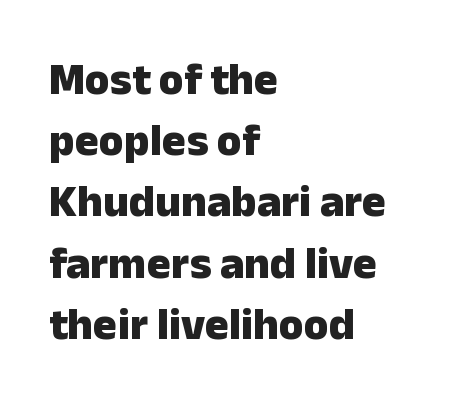
The image shows 45 px heavy sans-serif type, upright; set left-aligned, normal line spacing (1.36x), normal letter spacing, not underlined; low stroke contrast and a medium x-height.
